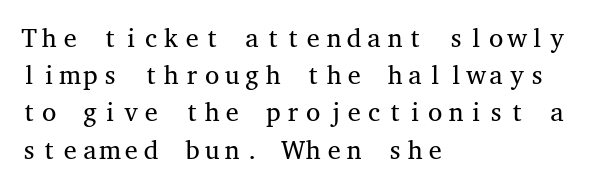
{"italic": "no", "bold": "no", "underline": "no", "align": "left", "line_spacing": "normal", "line_spacing_ratio": 1.43, "letter_spacing": "normal", "letter_spacing_em": 0.0, "glyph_px": 26}
